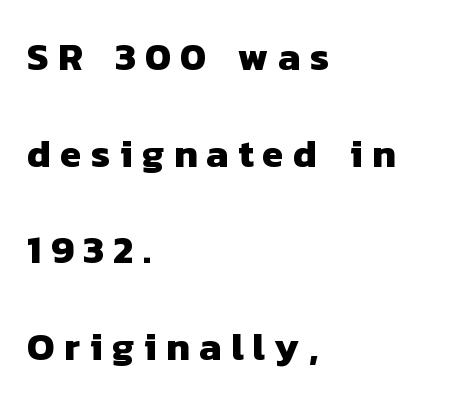
The image shows 39 px heavy sans-serif type; set left-aligned, loose line spacing (2.48x), unusually wide letter spacing (+0.24 em), not underlined; low stroke contrast and a medium x-height.
